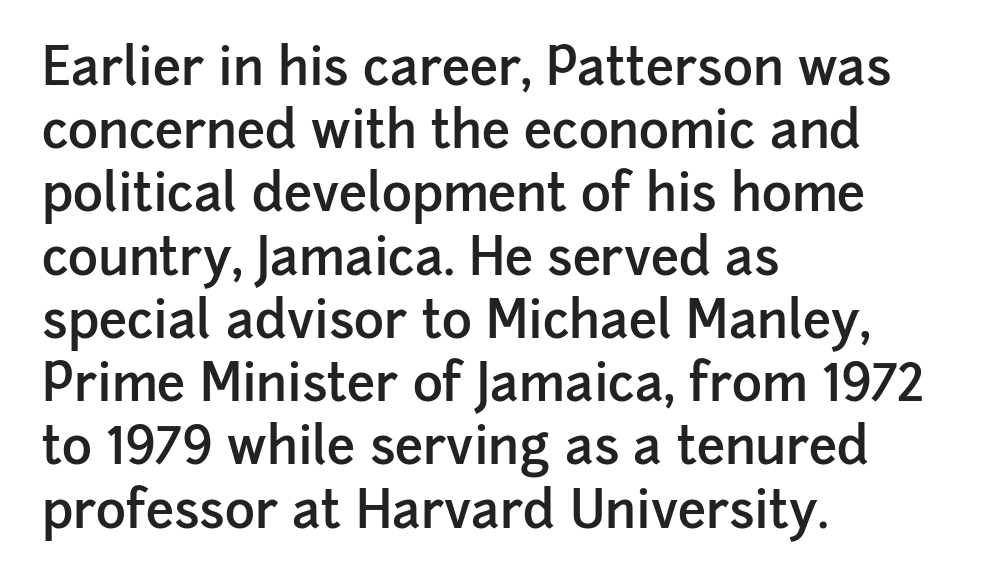
The image shows 51 px semibold sans-serif type, upright; set left-aligned, line spacing 1.24x, normal letter spacing, not underlined; low stroke contrast and a medium x-height.
